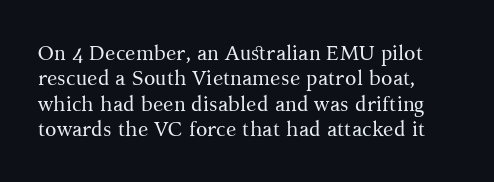
The image shows 21 px text type, upright; set line spacing 1.21x, normal letter spacing, not underlined.
